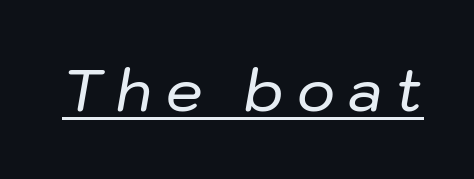
Emphasis is given by a line drawn under the lettering. Character widths vary here, with narrow letters taking less room than wide ones. The axis of the letterforms is tilted away from vertical. Tracking value appears strongly positive — letters spread wide.
